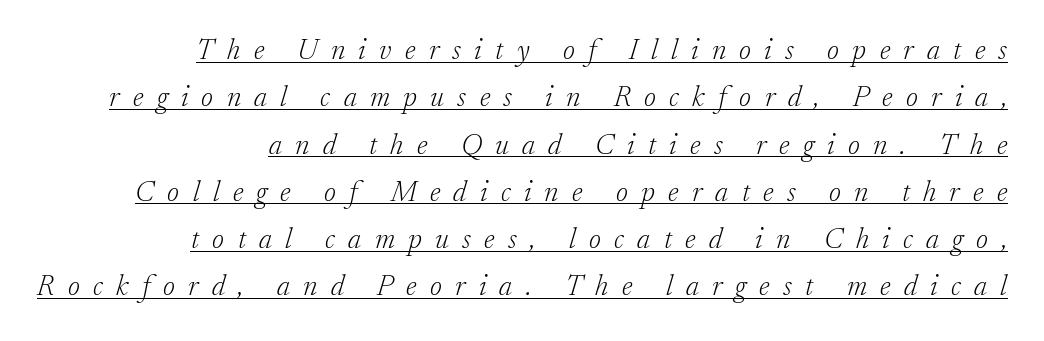
The rendering uses natural spacing where letterforms have individual widths. You can tell it's italic because the verticals aren't actually vertical. A serif font was chosen for this passage. The horizontal fit of the characters is loose and conspicuously gappy.
